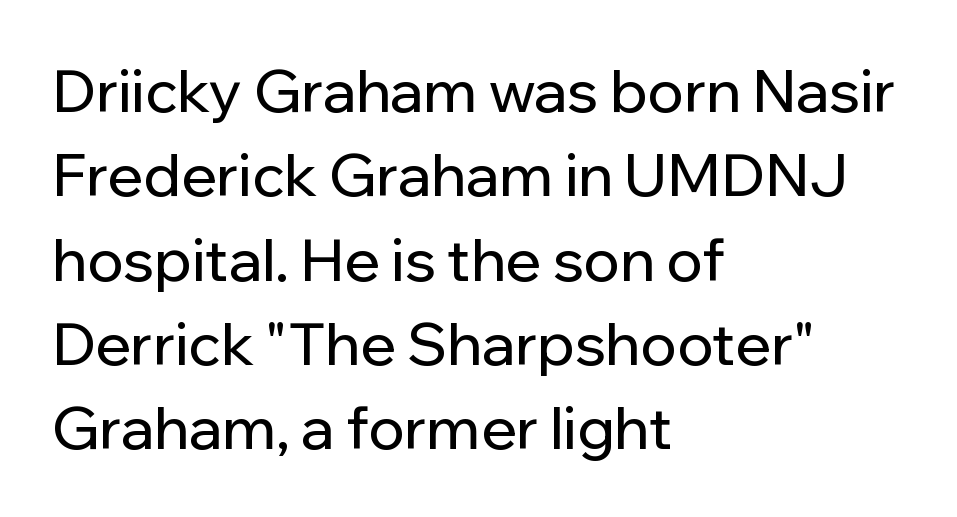
Q: Is the text italic (slanted)? A: No, it is upright.
Q: Is the typeface a serif or a sans-serif typeface? A: Sans-serif.
Q: Is the text underlined? A: No.
Q: How is the paragraph aligned? A: Left-aligned.
Q: Is the spacing between letters normal or unusually wide? A: Normal.
Q: Is the spacing between lines tight, normal or loose? A: Normal.
Q: Width (condensed, normal, or wide)? A: Normal.
Q: Stroke contrast? A: Low.
Q: x-height? A: Medium.
Q: Monospaced? A: No.
